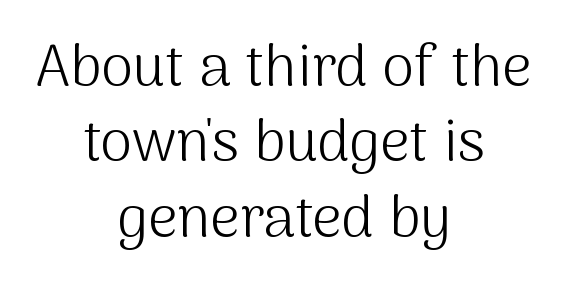
{"serif": "no", "italic": "no", "bold": "no", "weight": "light", "width": "normal", "stroke_contrast": "medium", "x_height": "medium", "monospaced": "no", "underline": "no", "align": "center", "line_spacing": "normal", "line_spacing_ratio": 1.3, "letter_spacing": "normal", "letter_spacing_em": 0.0, "glyph_px": 58}
